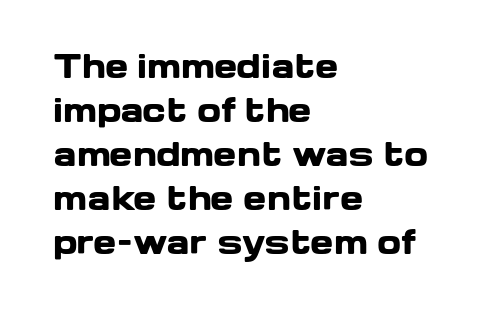
The image shows 31 px heavy, wide sans-serif type, upright; set left-aligned, normal line spacing (1.42x), normal letter spacing, not underlined; low stroke contrast and a medium x-height.
